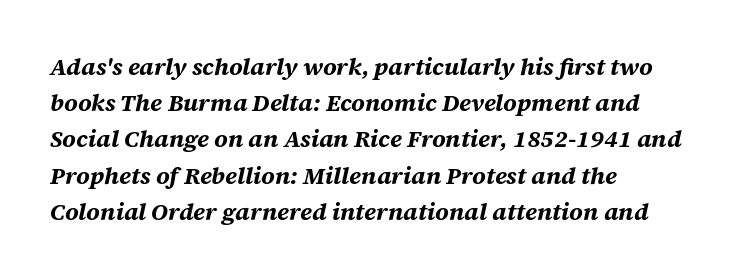
{"italic": "yes", "lean": "right", "slant_degrees": 12, "bold": "yes", "underline": "no", "align": "left", "line_spacing": "normal", "line_spacing_ratio": 1.51, "letter_spacing": "normal", "letter_spacing_em": 0.0, "glyph_px": 24}
